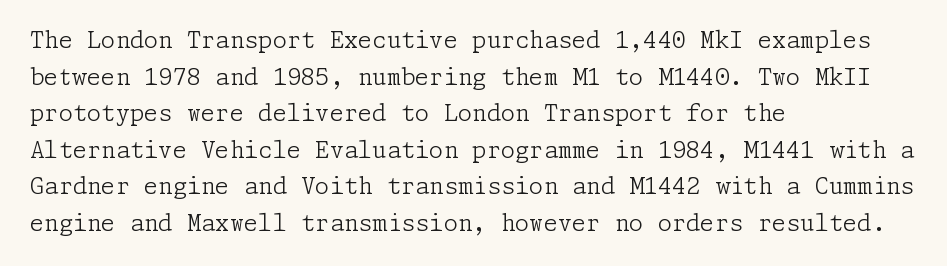
The image shows 23 px text type, upright; set left-aligned, normal line spacing (1.59x), normal letter spacing, not underlined.
